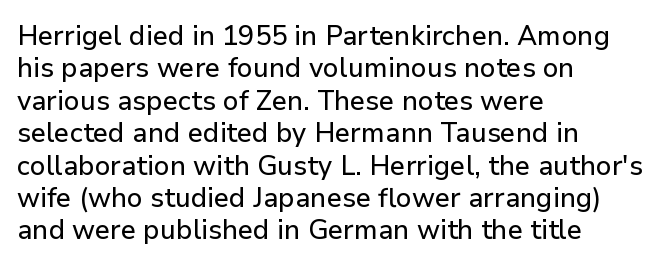
{"italic": "no", "underline": "no", "align": "left", "line_spacing_ratio": 1.2, "letter_spacing": "normal", "letter_spacing_em": 0.0, "glyph_px": 27}
